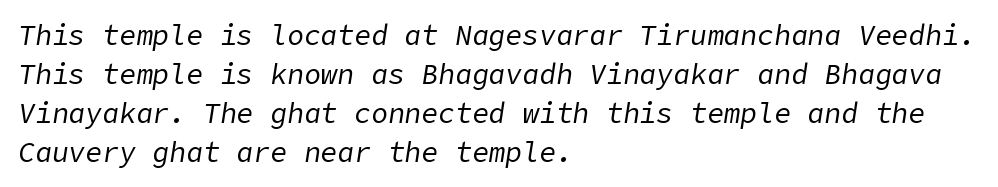
{"italic": "yes", "lean": "right", "slant_degrees": 9, "bold": "no", "weight": "regular", "width": "normal", "stroke_contrast": "low", "x_height": "medium", "underline": "no", "align": "left", "line_spacing": "normal", "line_spacing_ratio": 1.39, "letter_spacing": "normal", "letter_spacing_em": 0.0, "glyph_px": 28}
